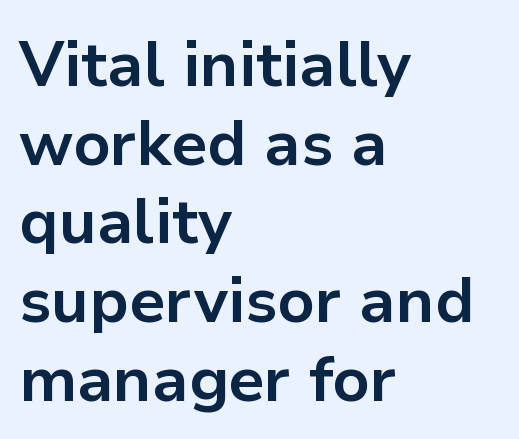
{"serif": "no", "italic": "no", "bold": "yes", "weight": "bold", "width": "normal", "stroke_contrast": "low", "x_height": "medium", "monospaced": "no", "underline": "no", "align": "left", "line_spacing": "normal", "line_spacing_ratio": 1.25, "letter_spacing": "normal", "letter_spacing_em": 0.0, "glyph_px": 63}
